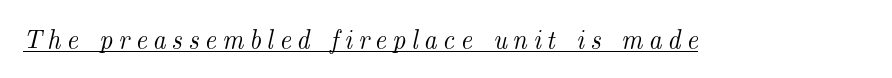
{"italic": "yes", "lean": "right", "slant_degrees": 14, "underline": "yes", "letter_spacing": "wide", "letter_spacing_em": 0.22, "glyph_px": 26}
